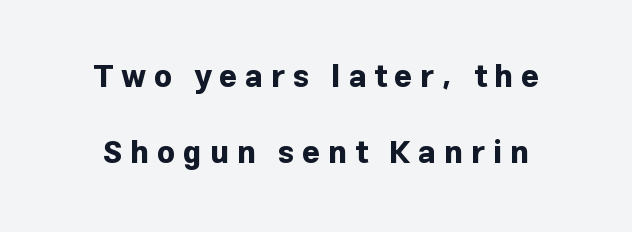
{"serif": "no", "italic": "no", "bold": "yes", "weight": "bold", "width": "normal", "stroke_contrast": "low", "x_height": "medium", "monospaced": "no", "underline": "no", "align": "center", "line_spacing": "loose", "line_spacing_ratio": 2.44, "letter_spacing": "wide", "letter_spacing_em": 0.25, "glyph_px": 31}
